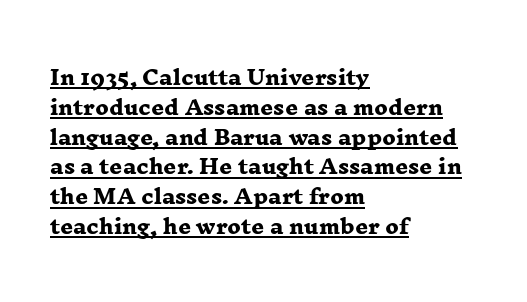
In terms of letterspacing, this is plain default setting. Pretty heavy lettering here — definitely bold. The rag falls on the right side of this text block. The sample's only ornament is a line tracing under the words. Vertically, the passage feels balanced, rows spaced as you'd expect.
